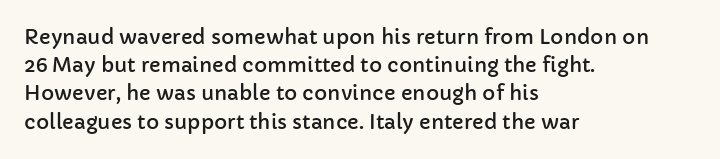
{"italic": "no", "underline": "no", "align": "left", "line_spacing": "normal", "line_spacing_ratio": 1.41, "letter_spacing": "normal", "letter_spacing_em": 0.0, "glyph_px": 20}
